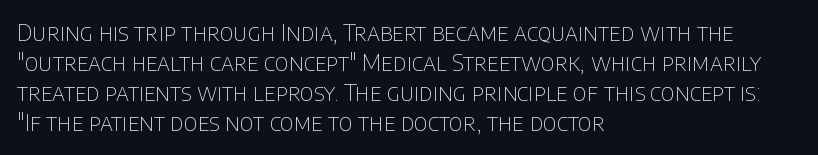
Q: Is the text bold? A: No.
Q: Is the text italic (slanted)? A: No, it is upright.
Q: Is the text underlined? A: No.
Q: How is the paragraph aligned? A: Left-aligned.
Q: Is the spacing between letters normal or unusually wide? A: Normal.
Q: Is the spacing between lines tight, normal or loose? A: Normal.
